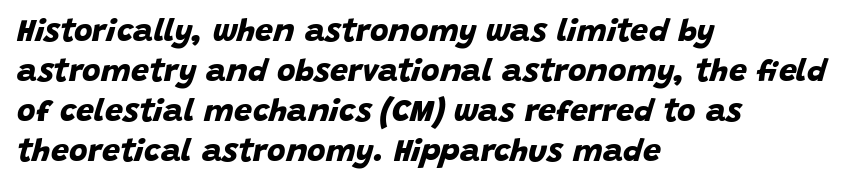
The image shows 32 px bold sans-serif type; set left-aligned, normal line spacing (1.25x), normal letter spacing, not underlined; low stroke contrast and a large x-height.
